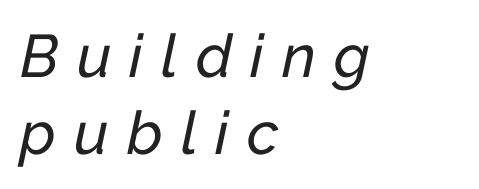
{"italic": "yes", "lean": "right", "slant_degrees": 12, "width": "normal", "stroke_contrast": "low", "x_height": "medium", "monospaced": "no", "underline": "no", "align": "left", "line_spacing": "normal", "line_spacing_ratio": 1.28, "letter_spacing": "wide", "letter_spacing_em": 0.3, "glyph_px": 60}
